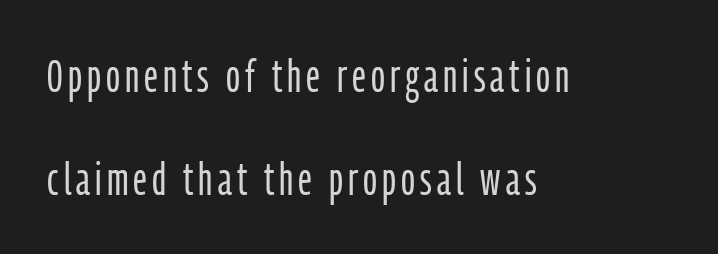
The lettering holds an erect, upright posture throughout. Varying glyph widths throughout — classic text-font behaviour. Beneath every word, the page is bare. Each letter's strokes conclude bluntly, with no projecting serifs.
